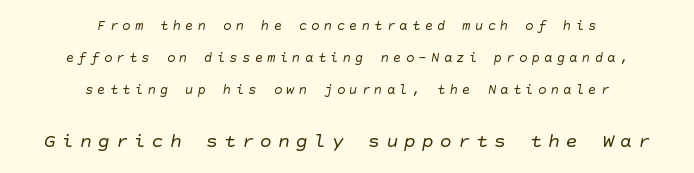
The image shows 20 px text type; set centered, loose line spacing (2.28x), unusually wide letter spacing (+0.3 em), not underlined; the second (bottom) block is 1.43x larger.
